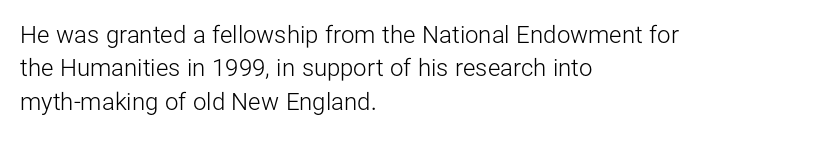
The image shows 24 px text type, upright; set left-aligned, normal line spacing (1.39x), normal letter spacing, not underlined.
